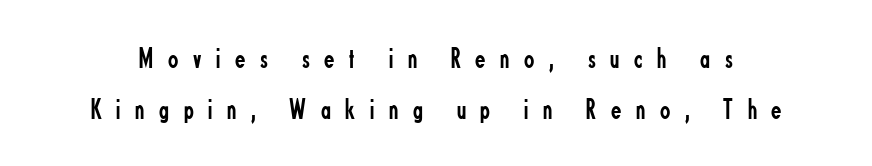
Q: Is the text bold? A: No.
Q: Is the text italic (slanted)? A: No, it is upright.
Q: Is the typeface a serif or a sans-serif typeface? A: Sans-serif.
Q: Is the text underlined? A: No.
Q: Is the spacing between letters normal or unusually wide? A: Unusually wide.
Q: Is the spacing between lines tight, normal or loose? A: Normal.
Q: Width (condensed, normal, or wide)? A: Condensed.
Q: Stroke contrast? A: Low.
Q: x-height? A: Small.
Q: Monospaced? A: No.
